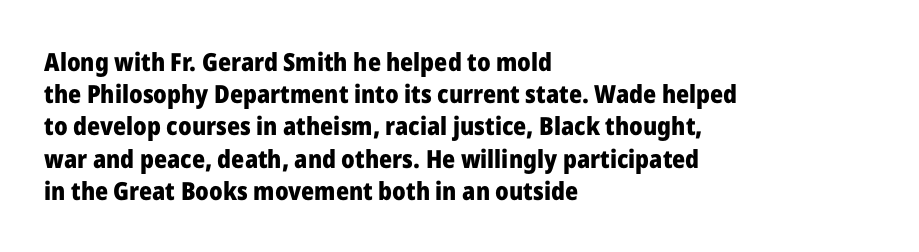
{"italic": "no", "bold": "yes", "underline": "no", "align": "left", "line_spacing": "normal", "line_spacing_ratio": 1.29, "letter_spacing": "normal", "letter_spacing_em": 0.0, "glyph_px": 25}
